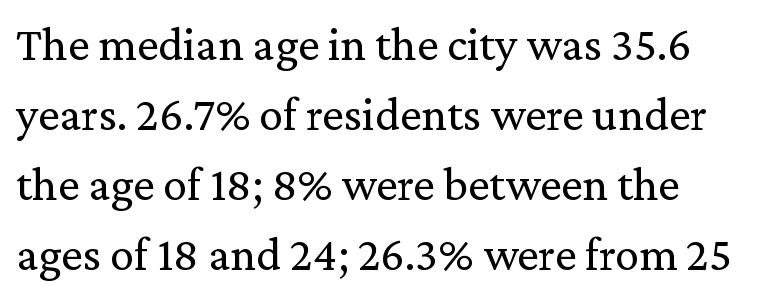
The image shows 48 px regular-weight serif type, upright; set normal line spacing (1.46x), normal letter spacing, not underlined; low stroke contrast and a medium x-height.
